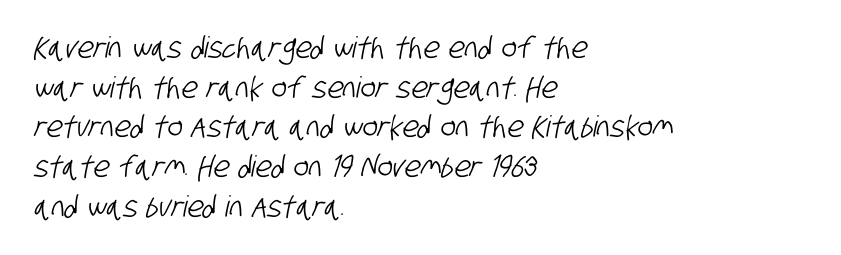
Students, note that the glyphs here touch the page at normal intervals. The string is rendered with underlining switched off. The letters advance in unequal steps, a hallmark of proportional type. The passage shown stacks its lines at a standard gap. Compared with a centered layout, this one pins lines to the left instead. The letters carry no serifs — their stems end cleanly without finishing strokes.
